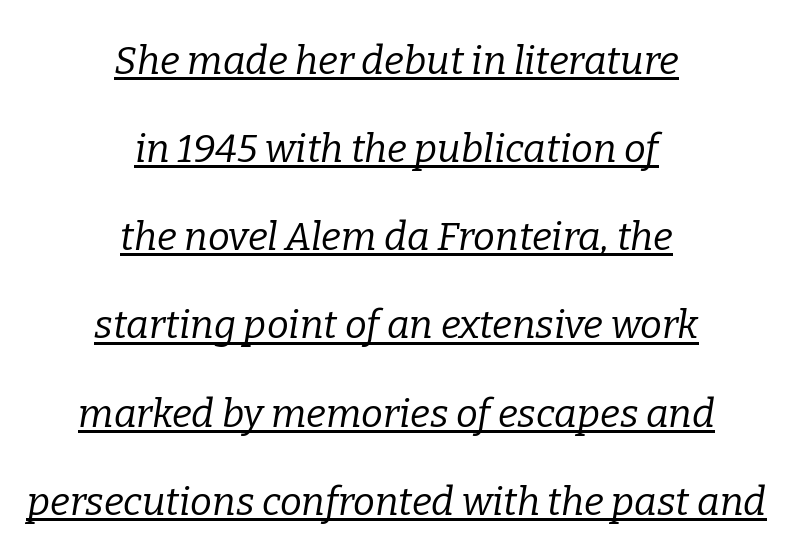
Q: Is the text bold? A: No.
Q: Is the text italic (slanted)? A: Yes, it leans right by about 9 degrees.
Q: Is the typeface a serif or a sans-serif typeface? A: Serif.
Q: Is the text underlined? A: Yes.
Q: How is the paragraph aligned? A: Centered.
Q: Is the spacing between letters normal or unusually wide? A: Normal.
Q: Is the spacing between lines tight, normal or loose? A: Loose.
Q: Width (condensed, normal, or wide)? A: Normal.
Q: Stroke contrast? A: Low.
Q: x-height? A: Medium.
Q: Monospaced? A: No.
